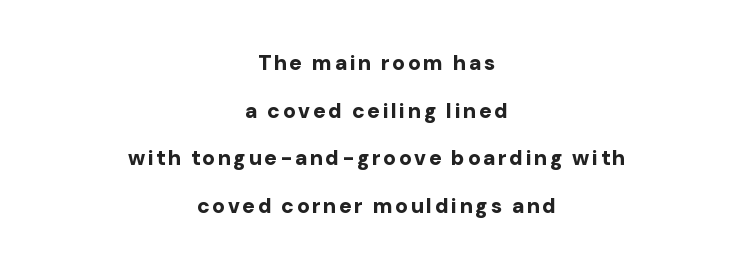
The image shows 21 px bold type, upright; set centered, loose line spacing (2.27x), not underlined.
